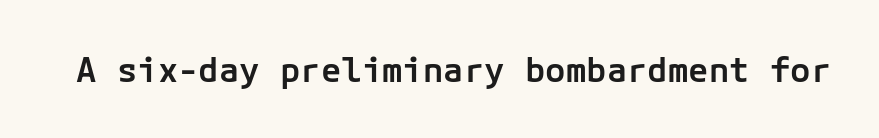
Every stem runs plumb, perpendicular to the baseline. This rendering features lettering with no underline. Font category for this specimen: sans-serif. The rendering keeps characters at their native spacing.
